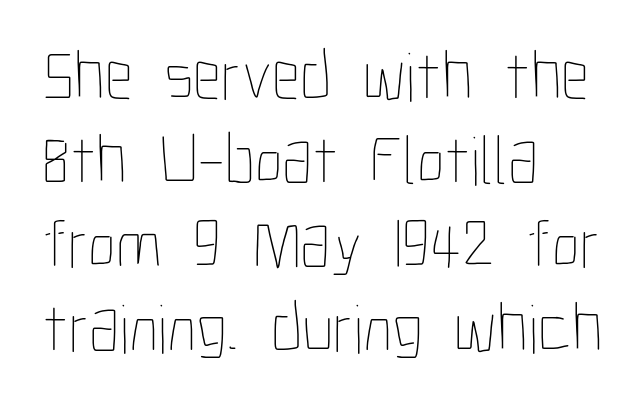
Q: Is the text bold? A: No.
Q: Is the text italic (slanted)? A: No, it is upright.
Q: Is the text underlined? A: No.
Q: How is the paragraph aligned? A: Left-aligned.
Q: Is the spacing between letters normal or unusually wide? A: Normal.
Q: Width (condensed, normal, or wide)? A: Condensed.
Q: Stroke contrast? A: Low.
Q: x-height? A: Medium.
Q: Monospaced? A: No.
